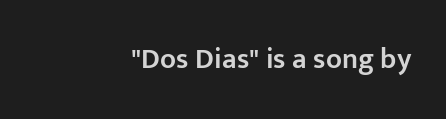
The image shows 29 px semibold sans-serif type, upright; set right-aligned, normal letter spacing, not underlined; low stroke contrast and a medium x-height.
